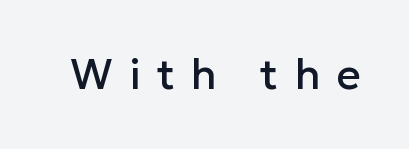
Do the characters align in a grid? No, the font is proportional. Ascenders rise straight up at ninety degrees. The gap between lines stays unmarked. The letters carry no serifs — their stems end cleanly without finishing strokes. The tracking reads as deliberately expanded to a designer's eye.
